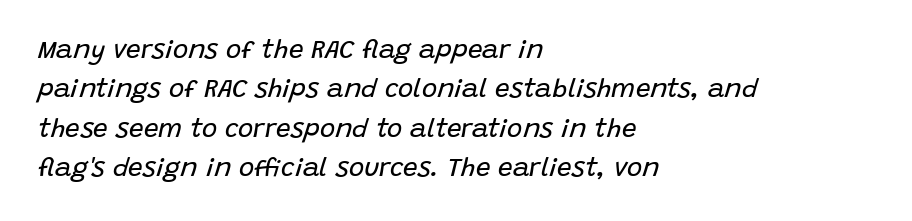
Q: Is the text bold? A: No.
Q: Is the text italic (slanted)? A: Yes, it leans right by about 15 degrees.
Q: Is the text underlined? A: No.
Q: How is the paragraph aligned? A: Left-aligned.
Q: Is the spacing between letters normal or unusually wide? A: Normal.
Q: Is the spacing between lines tight, normal or loose? A: Normal.
